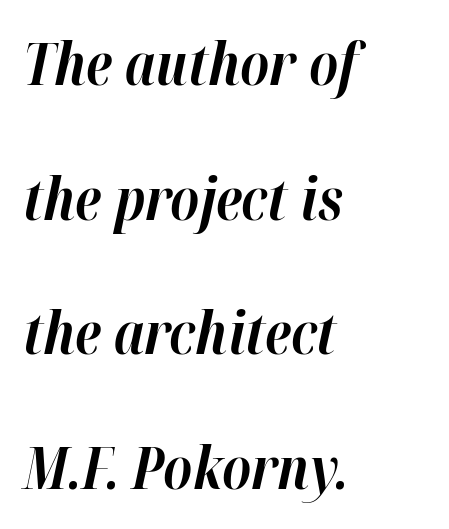
The characters look thick and weighty, a clear bold. Whoever set this chose breathing room over compactness in the vertical rhythm. Does extra space separate the letters? No, they use regular spacing. The passage shown leans; its letterforms are oblique.
